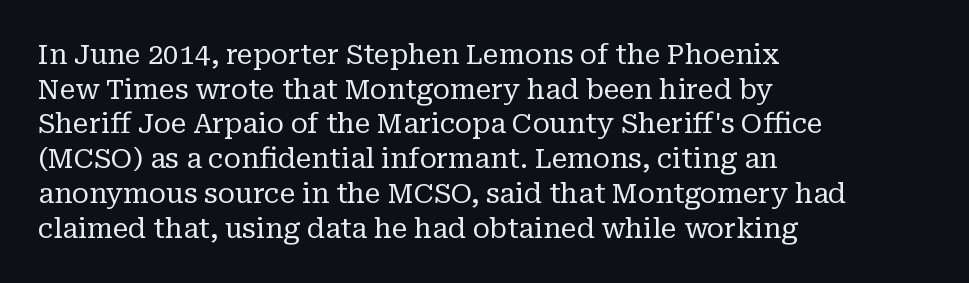
Q: Is the text bold? A: No.
Q: Is the text italic (slanted)? A: No, it is upright.
Q: Is the typeface a serif or a sans-serif typeface? A: Serif.
Q: Is the text underlined? A: No.
Q: How is the paragraph aligned? A: Left-aligned.
Q: Is the spacing between letters normal or unusually wide? A: Normal.
Q: Width (condensed, normal, or wide)? A: Normal.
Q: Stroke contrast? A: Low.
Q: x-height? A: Medium.
Q: Monospaced? A: No.
